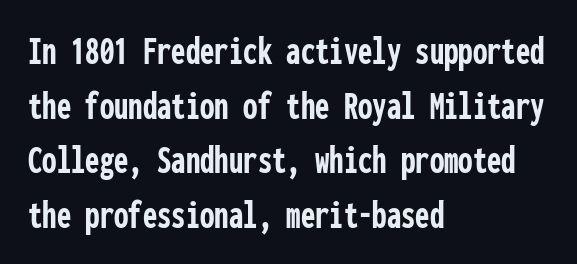
{"serif": "no", "italic": "no", "bold": "yes", "weight": "semibold", "width": "condensed", "stroke_contrast": "low", "x_height": "medium", "monospaced": "yes", "underline": "no", "align": "left", "line_spacing": "normal", "line_spacing_ratio": 1.33, "letter_spacing": "normal", "letter_spacing_em": 0.0, "glyph_px": 41}
